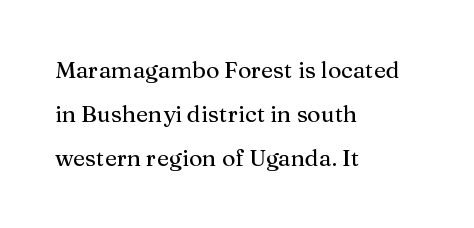
Q: Is the text italic (slanted)? A: No, it is upright.
Q: Is the text underlined? A: No.
Q: How is the paragraph aligned? A: Left-aligned.
Q: Is the spacing between letters normal or unusually wide? A: Normal.
Q: Is the spacing between lines tight, normal or loose? A: Loose.
